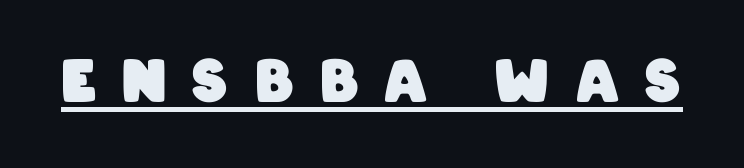
There is plenty of visible air inserted between adjacent glyphs. This rendering features underlined lettering. Pretty heavy lettering here — definitely bold. Spacing verdict: proportional, widths tailored to each character. Nope, no serifs anywhere on these letters.
